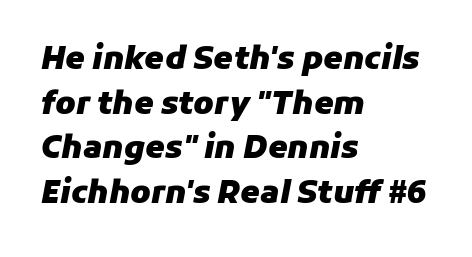
The foot of each line stays bare and open. The horizontal fit of the characters is conventional and even. Horizontal alignment here is leftward, the default for most running prose. The passage shown leans; its letterforms are oblique. The face used here is proportionally spaced, like ordinary book or web type.
